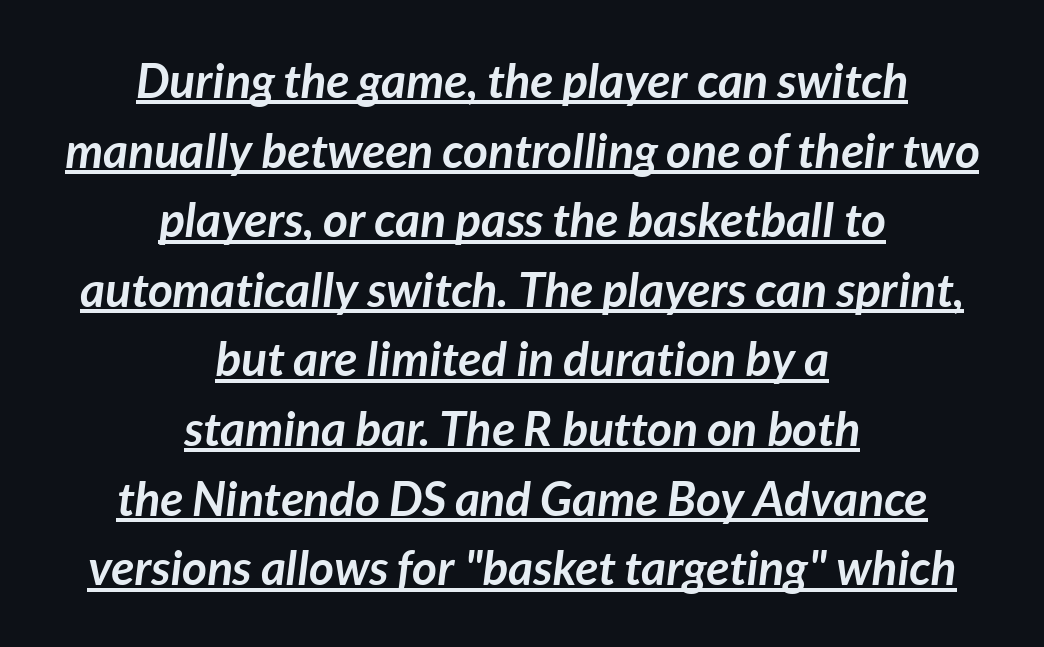
Q: Is the text bold? A: Yes.
Q: Is the text italic (slanted)? A: Yes, it leans right by about 7 degrees.
Q: Is the text underlined? A: Yes.
Q: How is the paragraph aligned? A: Centered.
Q: Is the spacing between letters normal or unusually wide? A: Normal.
Q: Is the spacing between lines tight, normal or loose? A: Normal.
Q: Width (condensed, normal, or wide)? A: Normal.
Q: Stroke contrast? A: Low.
Q: x-height? A: Medium.
Q: Monospaced? A: No.
